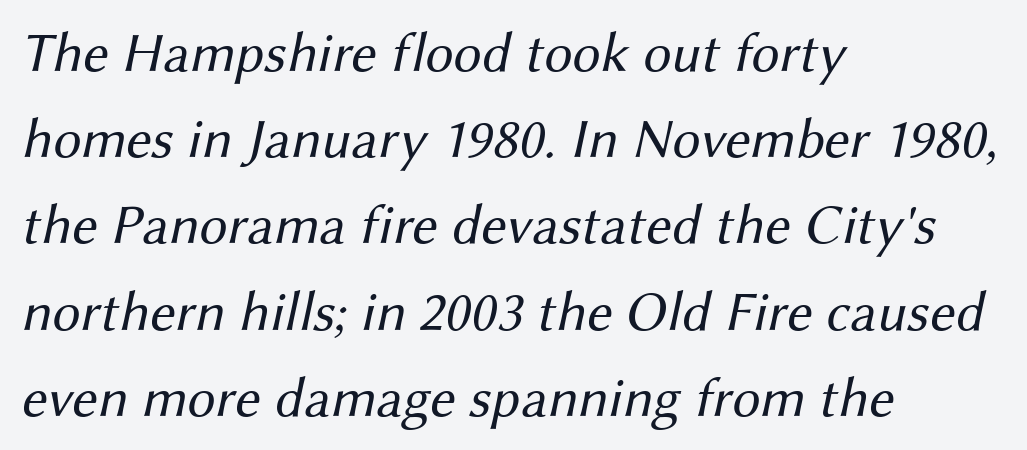
The image shows 56 px regular-weight sans-serif type; set left-aligned, normal line spacing (1.54x), normal letter spacing, not underlined; medium stroke contrast and a medium x-height.
